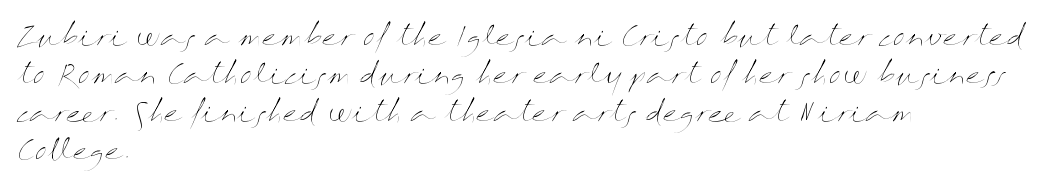
Q: Is the text bold? A: No.
Q: Is the text italic (slanted)? A: Yes.
Q: Is the text underlined? A: No.
Q: How is the paragraph aligned? A: Left-aligned.
Q: Is the spacing between letters normal or unusually wide? A: Normal.
Q: Is the spacing between lines tight, normal or loose? A: Normal.
